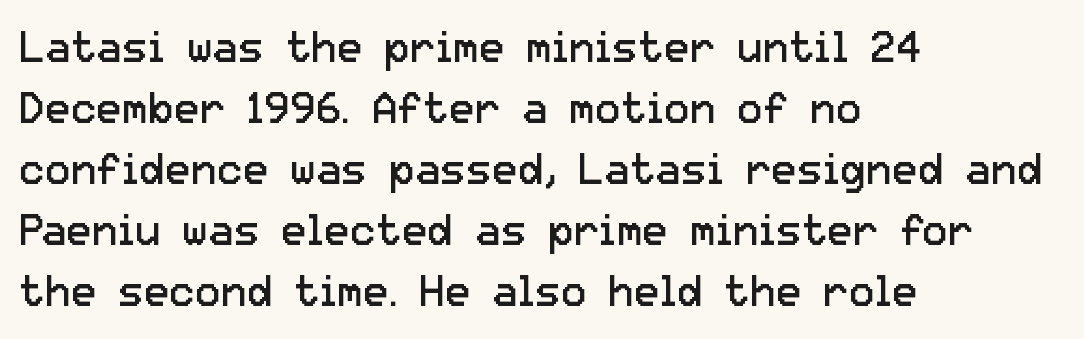
No extra tracking has been applied to these lines. All the whitespace from short lines collects on the right. Lines of text with bare space underneath. Letters have the restrained weight of plain body copy at most.
